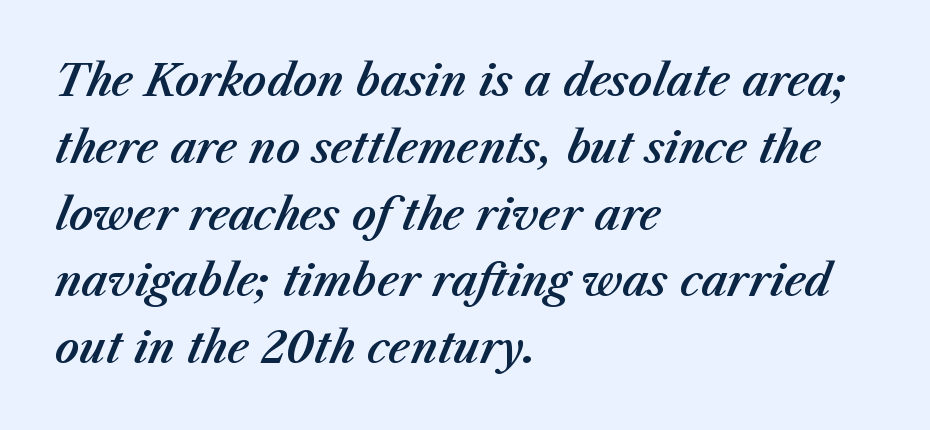
The image shows 42 px text type, italic (leaning right); set left-aligned, normal line spacing (1.59x), normal letter spacing, not underlined; medium stroke contrast and a medium x-height.
